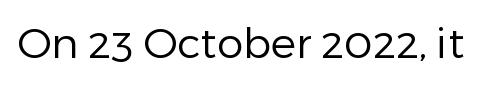
The image shows 42 px regular-weight sans-serif type, upright; set normal letter spacing, not underlined; low stroke contrast and a medium x-height.
